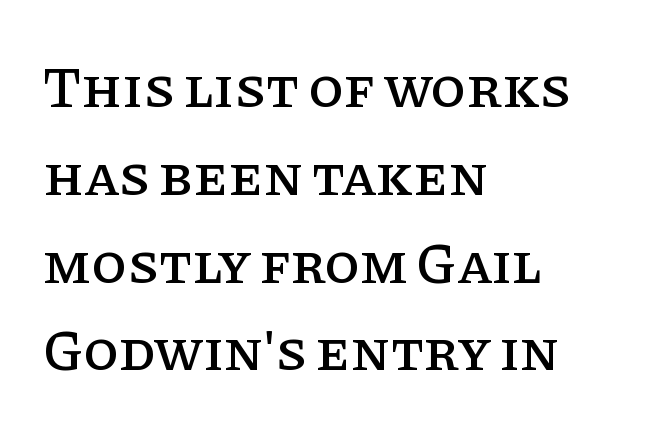
The image shows 57 px serif type, upright; set left-aligned, normal line spacing (1.54x), normal letter spacing, not underlined; low stroke contrast and a large x-height.
